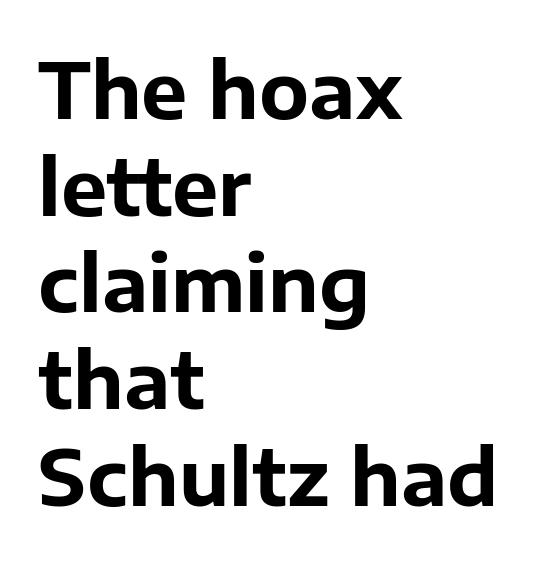
{"serif": "no", "italic": "no", "bold": "yes", "weight": "bold", "width": "normal", "stroke_contrast": "low", "x_height": "medium", "monospaced": "no", "underline": "no", "align": "left", "line_spacing_ratio": 1.24, "letter_spacing": "normal", "letter_spacing_em": 0.0, "glyph_px": 78}
